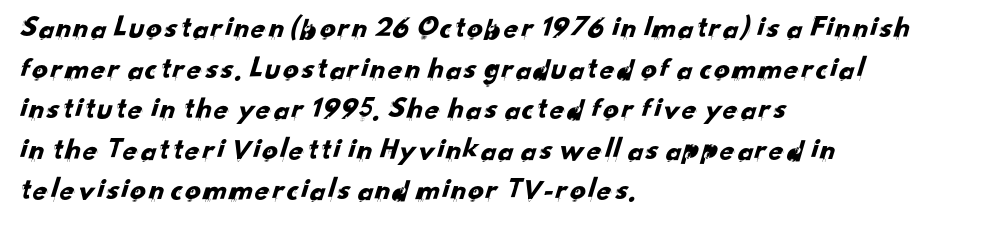
Q: Is the typeface a serif or a sans-serif typeface? A: Sans-serif.
Q: Is the text underlined? A: No.
Q: How is the paragraph aligned? A: Left-aligned.
Q: Is the spacing between letters normal or unusually wide? A: Normal.
Q: Is the spacing between lines tight, normal or loose? A: Normal.
Q: Width (condensed, normal, or wide)? A: Normal.
Q: Stroke contrast? A: Low.
Q: x-height? A: Small.
Q: Monospaced? A: No.
